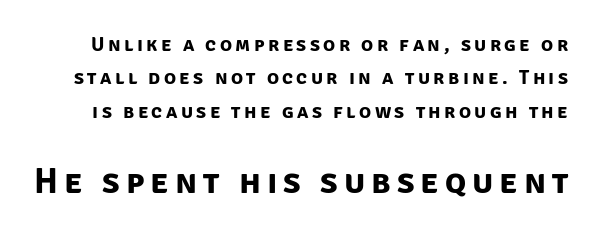
In terms of weight, the rendering is a true, heavy bold. Font category for this specimen: sans-serif. Successive baselines arrive at the customary interval. Is the lower block the larger one? Yes — the lower block carries the bigger type. Varying glyph widths throughout — classic text-font behaviour. The baseline area is clear.
